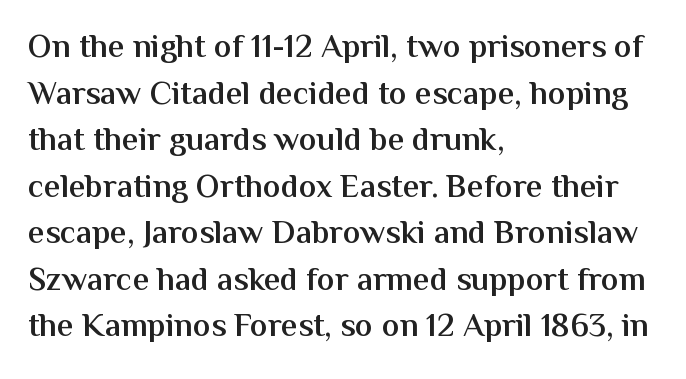
Glyph-to-glyph distance matches everyday printed text. What kind of face is this? One without serifs — a sans. Which margin do the lines hug? The left one — the right edge is uneven. The passage shown is semibold, sitting just below true bold. The foot of each line stays bare and open. Reading down the column, the eye jumps a familiar distance to each next line.
